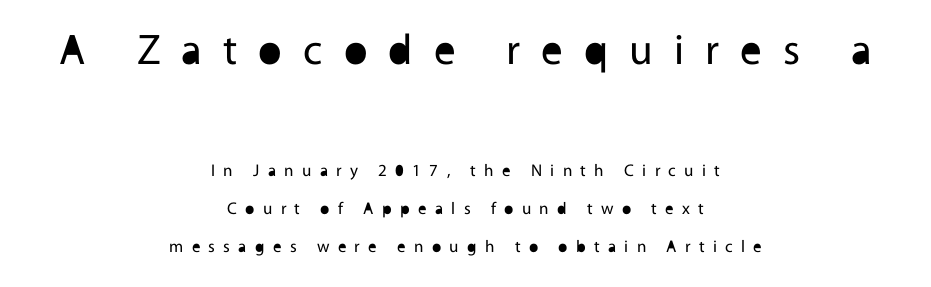
Q: Is the text bold? A: No.
Q: Is the text italic (slanted)? A: No, it is upright.
Q: Is the typeface a serif or a sans-serif typeface? A: Sans-serif.
Q: Is the text underlined? A: No.
Q: How is the paragraph aligned? A: Centered.
Q: Is the spacing between letters normal or unusually wide? A: Unusually wide.
Q: Is the spacing between lines tight, normal or loose? A: Loose.
Q: Which block of text is set in a larger size, the first (top) or the second (bottom)? A: The first (top) one.
Q: Width (condensed, normal, or wide)? A: Normal.
Q: x-height? A: Medium.
Q: Monospaced? A: No.
